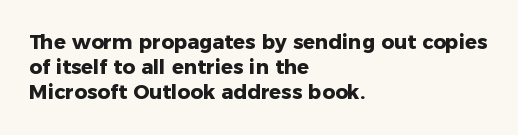
{"italic": "no", "bold": "yes", "underline": "no", "align": "left", "line_spacing": "normal", "line_spacing_ratio": 1.26, "letter_spacing": "normal", "letter_spacing_em": 0.0, "glyph_px": 20}
